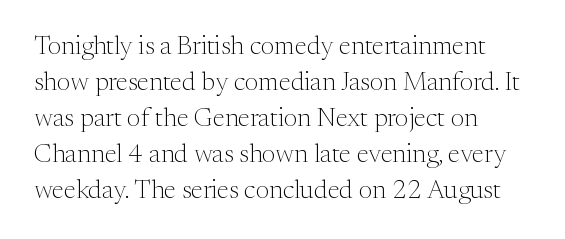
{"italic": "no", "bold": "no", "underline": "no", "align": "left", "line_spacing": "normal", "line_spacing_ratio": 1.38, "letter_spacing": "normal", "letter_spacing_em": 0.0, "glyph_px": 26}
